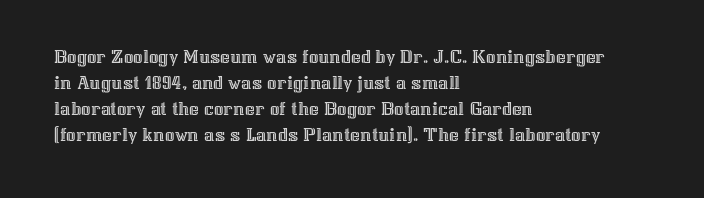
Q: Is the text italic (slanted)? A: No, it is upright.
Q: Is the text underlined? A: No.
Q: How is the paragraph aligned? A: Left-aligned.
Q: Is the spacing between letters normal or unusually wide? A: Normal.
